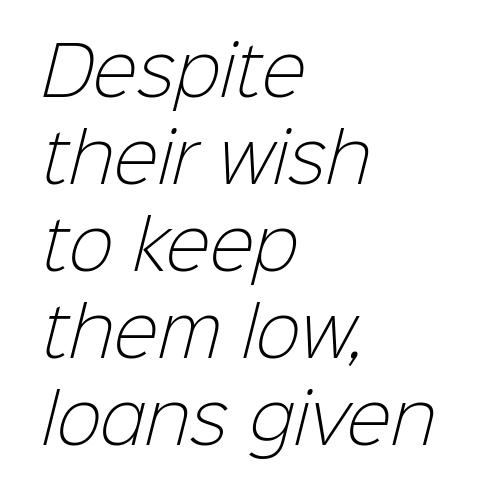
The image shows 67 px light sans-serif type; set left-aligned, normal line spacing (1.3x), normal letter spacing, not underlined; low stroke contrast and a medium x-height.
